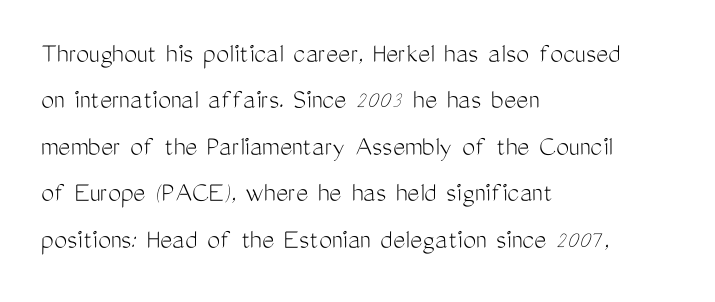
The image shows 29 px light, condensed sans-serif type, upright; set left-aligned, normal line spacing (1.6x), normal letter spacing, not underlined; medium stroke contrast and a medium x-height.
